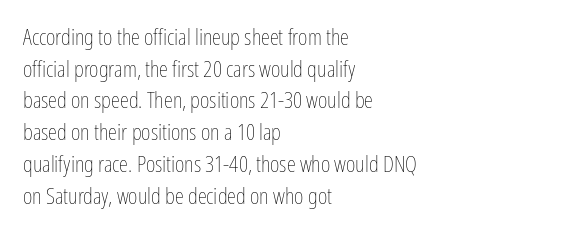
Q: Is the text bold? A: No.
Q: Is the text italic (slanted)? A: No, it is upright.
Q: Is the text underlined? A: No.
Q: How is the paragraph aligned? A: Left-aligned.
Q: Is the spacing between letters normal or unusually wide? A: Normal.
Q: Is the spacing between lines tight, normal or loose? A: Normal.
